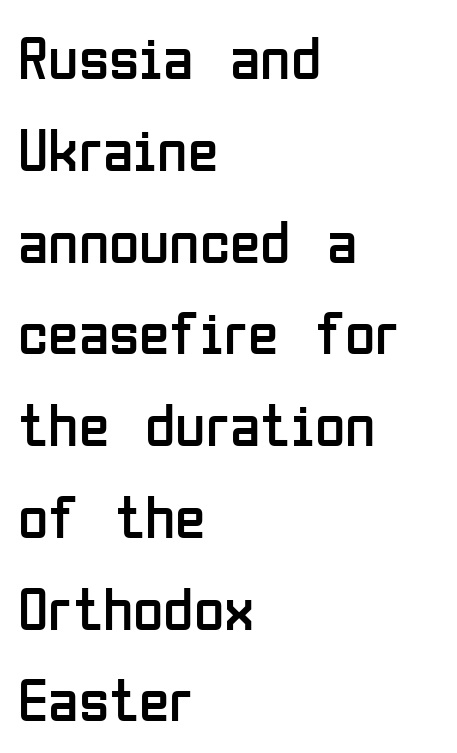
Plain, unruled lines of type. Notice how the stems are strictly vertical — no italics here. What stands out about the letter spacing? Nothing — it is the standard amount. Is the block centered? No — it sits flush against the left margin. Does the leading feel generous? No, just average.
